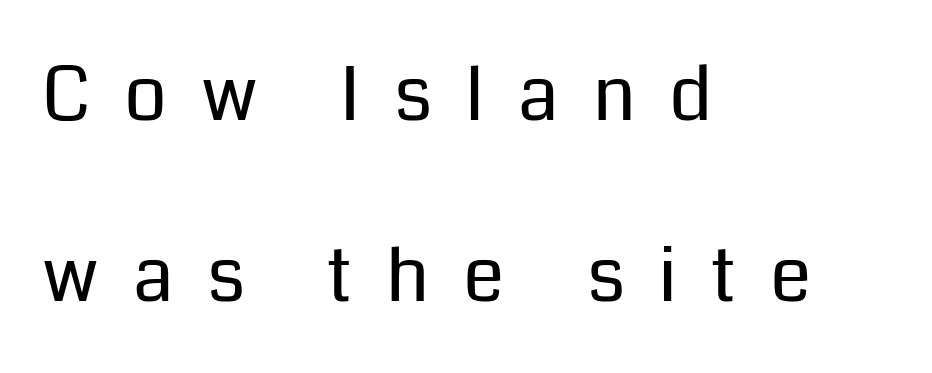
{"serif": "no", "italic": "no", "bold": "no", "weight": "regular", "width": "normal", "stroke_contrast": "low", "x_height": "medium", "monospaced": "no", "underline": "no", "align": "left", "line_spacing": "loose", "line_spacing_ratio": 2.42, "letter_spacing": "wide", "letter_spacing_em": 0.45, "glyph_px": 75}
